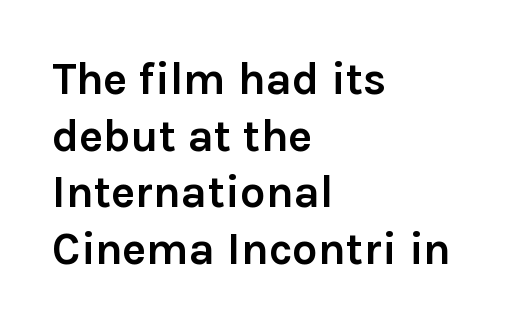
Bare-footed words on every line. The characters look thick and weighty, a clear bold. What kind of face is this? One without serifs — a sans. Each new line begins a customary step beneath the previous one. Does extra space separate the letters? No, they use regular spacing. Think of a printed novel: that variable character pitch is what you see here.
